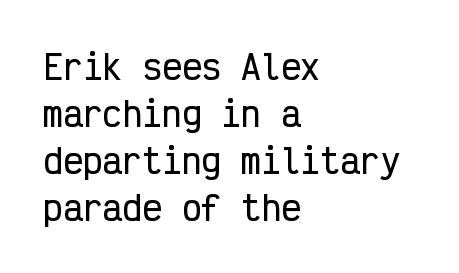
Q: Is the text italic (slanted)? A: No, it is upright.
Q: Is the typeface a serif or a sans-serif typeface? A: Sans-serif.
Q: Is the text underlined? A: No.
Q: How is the paragraph aligned? A: Left-aligned.
Q: Is the spacing between letters normal or unusually wide? A: Normal.
Q: Is the spacing between lines tight, normal or loose? A: Normal.
Q: Width (condensed, normal, or wide)? A: Condensed.
Q: Stroke contrast? A: Low.
Q: x-height? A: Medium.
Q: Monospaced? A: Yes.
